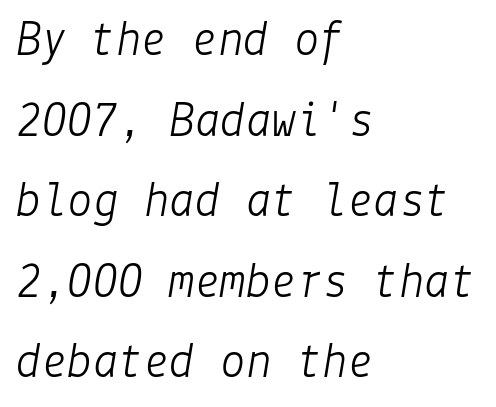
{"italic": "yes", "lean": "right", "slant_degrees": 9, "bold": "no", "weight": "light", "width": "normal", "stroke_contrast": "low", "x_height": "medium", "underline": "no", "align": "left", "line_spacing": "normal", "line_spacing_ratio": 1.58, "letter_spacing": "normal", "letter_spacing_em": 0.0, "glyph_px": 51}
